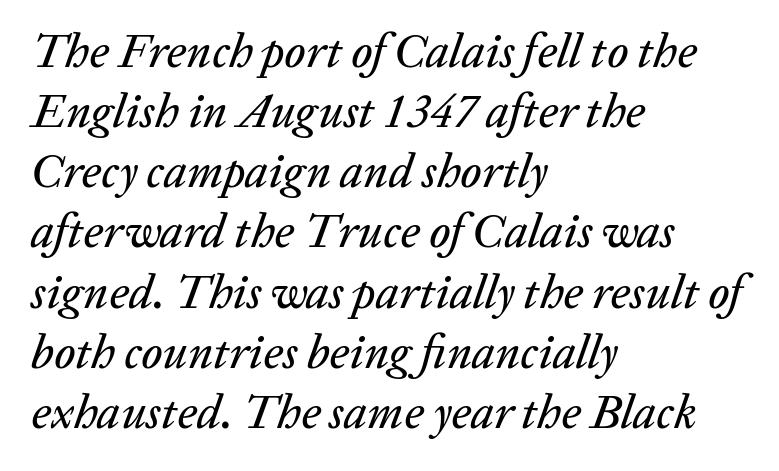
Caption: standard tracking, unaltered. Note the varied advance widths — an 'i' is clearly narrower than an 'm'. Style check: oblique. Reading down the block, your eye returns to a fixed left position each line. These lines sit exactly where default settings would place them. Unmarked baselines from the first word to the last.
